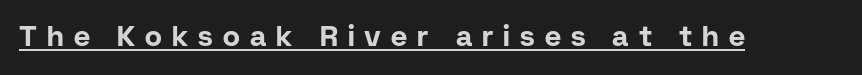
{"serif": "no", "italic": "no", "bold": "yes", "weight": "bold", "width": "normal", "stroke_contrast": "low", "x_height": "medium", "monospaced": "no", "underline": "yes", "letter_spacing": "wide", "letter_spacing_em": 0.36, "glyph_px": 28}
